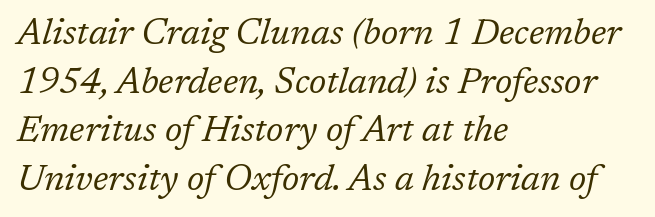
Q: Is the text bold? A: No.
Q: Is the text italic (slanted)? A: Yes, it leans right by about 17 degrees.
Q: Is the typeface a serif or a sans-serif typeface? A: Serif.
Q: Is the text underlined? A: No.
Q: How is the paragraph aligned? A: Left-aligned.
Q: Is the spacing between letters normal or unusually wide? A: Normal.
Q: Is the spacing between lines tight, normal or loose? A: Normal.
Q: Width (condensed, normal, or wide)? A: Normal.
Q: Stroke contrast? A: Low.
Q: x-height? A: Medium.
Q: Monospaced? A: No.
